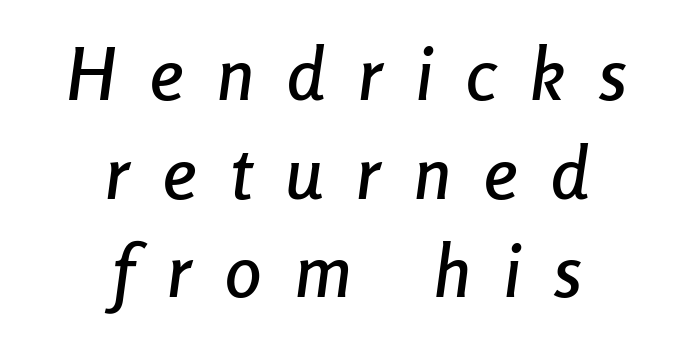
The rendering uses natural spacing where letterforms have individual widths. The letterforms stand isolated, each surrounded by extra space. Horizontal bands of white between lines are of average thickness. Descender tails drop into unmarked territory.
